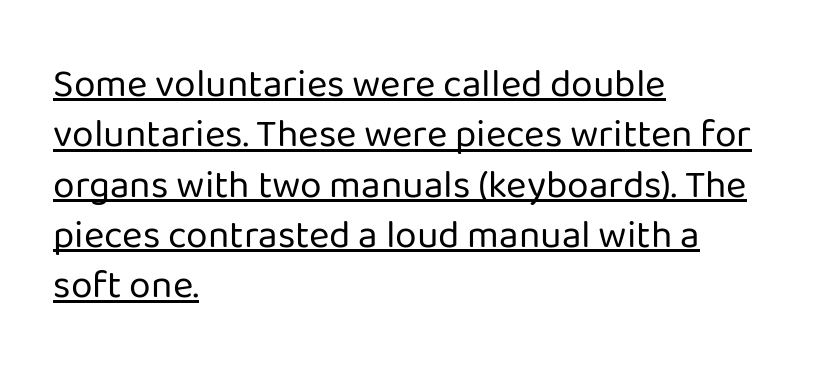
Compared with a typical body face, this is equally light or lighter still. Notice how the stems are strictly vertical — no italics here. Each letter's strokes conclude bluntly, with no projecting serifs. Honestly, the letter spacing is just normal — you wouldn't notice it. A typesetter would call this proportional, since set widths differ per character.
